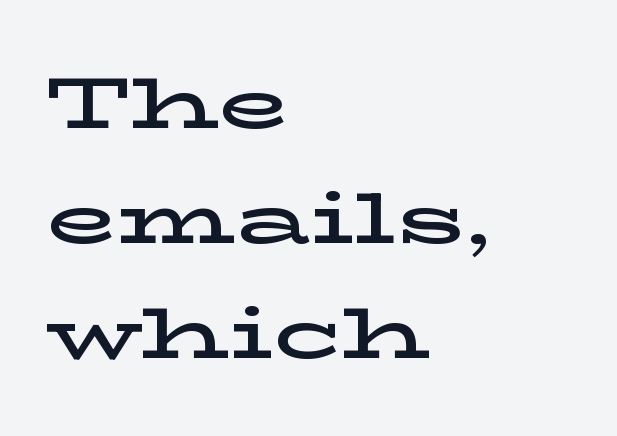
Do the characters align in a grid? No, the font is proportional. Spacing between characters is what you'd get straight out of the box. This sample uses an upright cut, with every glyph sitting square on the baseline. Font category for this specimen: serif.
